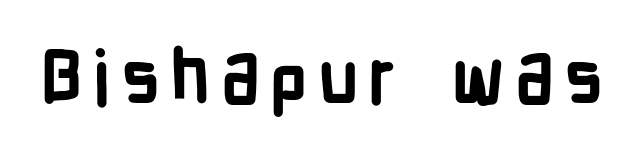
The image shows 74 px semibold, condensed sans-serif type, upright; set not underlined; low stroke contrast and a medium x-height.
